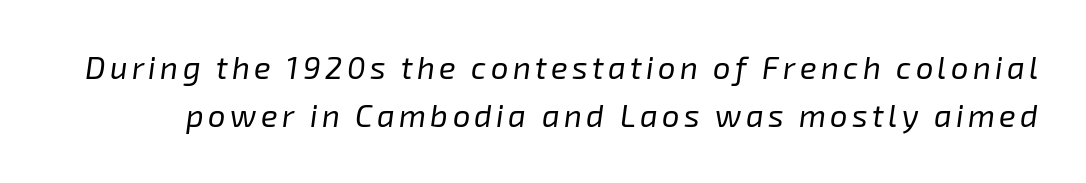
The image shows 31 px regular-weight type, italic (leaning right); set normal line spacing (1.55x), not underlined; low stroke contrast and a medium x-height.
